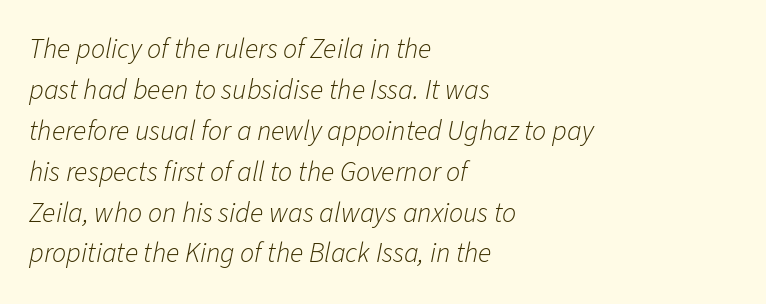
Weight: in the light-to-regular range. Descenders are the only things crossing below the line. Evenly set lines give the paragraph a standard silhouette. Does extra space separate the letters? No, they use regular spacing.
